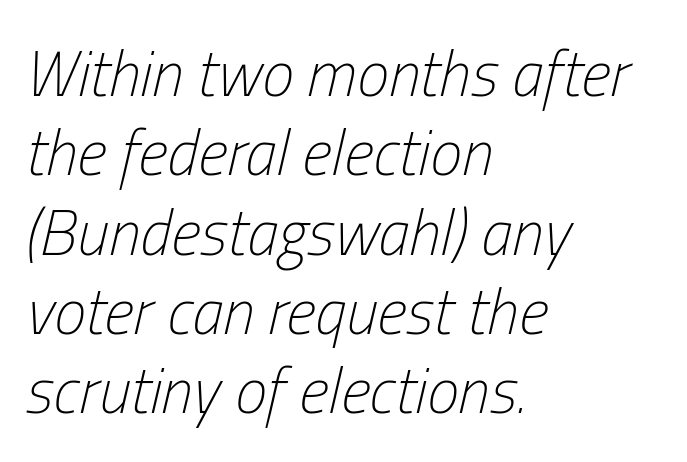
The typography opts for an oblique posture over an upright one. A typesetter would call this proportional, since set widths differ per character. The letterforms sit at book weight or below. The passage shown is not underscored anywhere.
